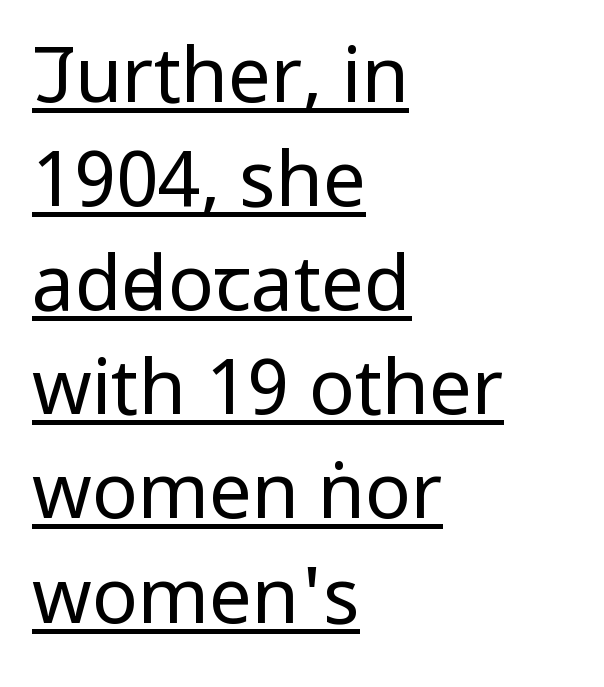
Honestly, the row spacing looks completely unremarkable. No heavy texture on the line: the type isn't bold. This sample has the flowing, uneven cadence of proportional lettering. The lettering is marked with a stroke running underneath it.
